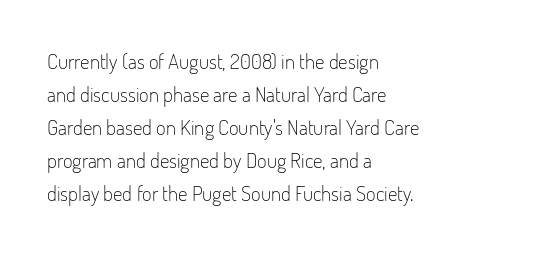
The image shows 21 px text type, upright; set left-aligned, normal line spacing (1.57x), normal letter spacing, not underlined.
